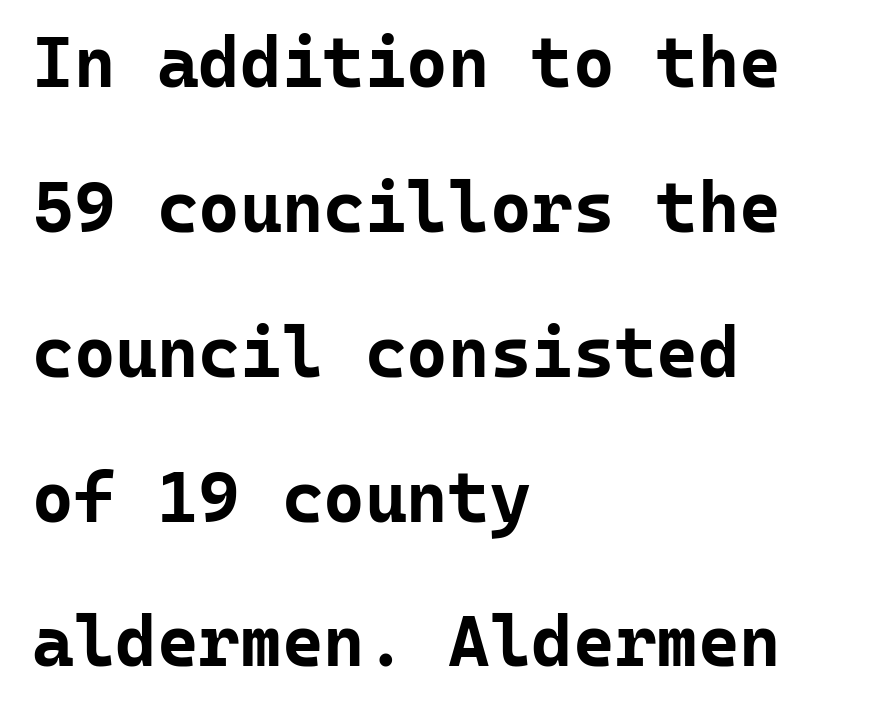
Q: Is the text bold? A: Yes.
Q: Is the text italic (slanted)? A: No, it is upright.
Q: Is the typeface a serif or a sans-serif typeface? A: Sans-serif.
Q: Is the text underlined? A: No.
Q: How is the paragraph aligned? A: Left-aligned.
Q: Is the spacing between letters normal or unusually wide? A: Normal.
Q: Is the spacing between lines tight, normal or loose? A: Loose.
Q: Width (condensed, normal, or wide)? A: Normal.
Q: Stroke contrast? A: Low.
Q: x-height? A: Medium.
Q: Monospaced? A: Yes.
